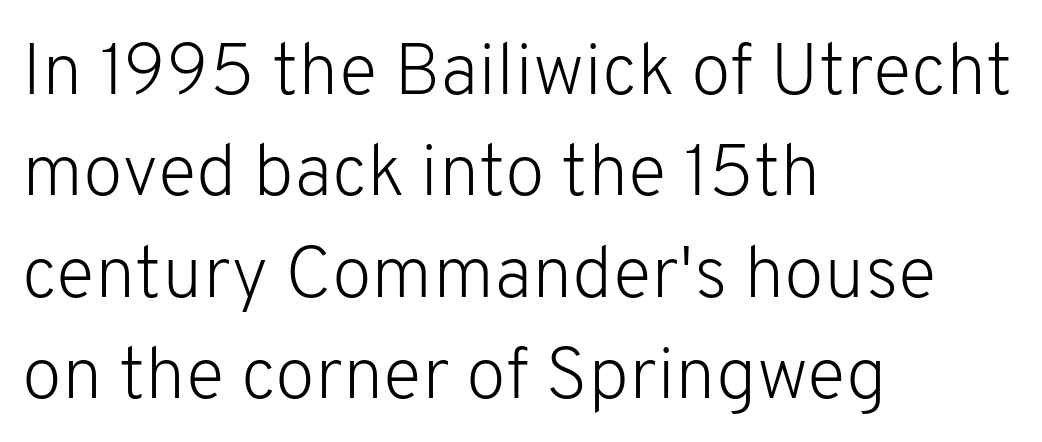
{"serif": "no", "italic": "no", "bold": "no", "weight": "light", "width": "normal", "stroke_contrast": "low", "x_height": "medium", "monospaced": "no", "underline": "no", "align": "left", "line_spacing": "normal", "line_spacing_ratio": 1.39, "letter_spacing": "normal", "letter_spacing_em": 0.0, "glyph_px": 73}
